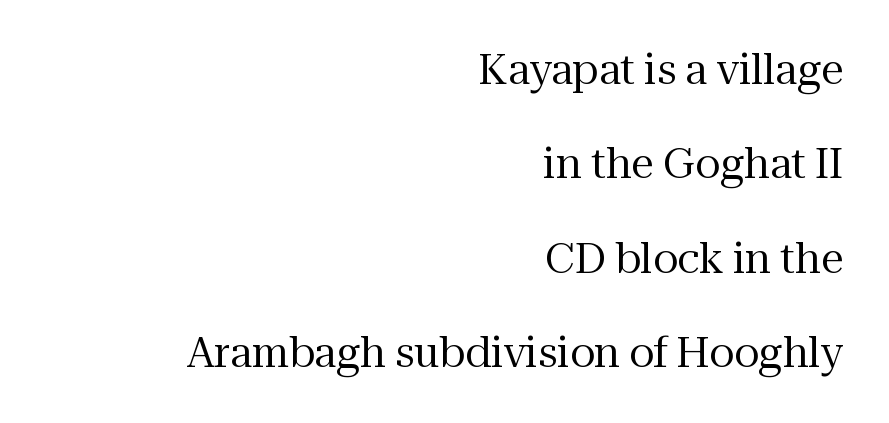
{"serif": "yes", "italic": "no", "bold": "no", "weight": "regular", "width": "normal", "stroke_contrast": "medium", "x_height": "medium", "monospaced": "no", "underline": "no", "align": "right", "line_spacing": "loose", "line_spacing_ratio": 2.3, "letter_spacing": "normal", "letter_spacing_em": 0.0, "glyph_px": 41}
